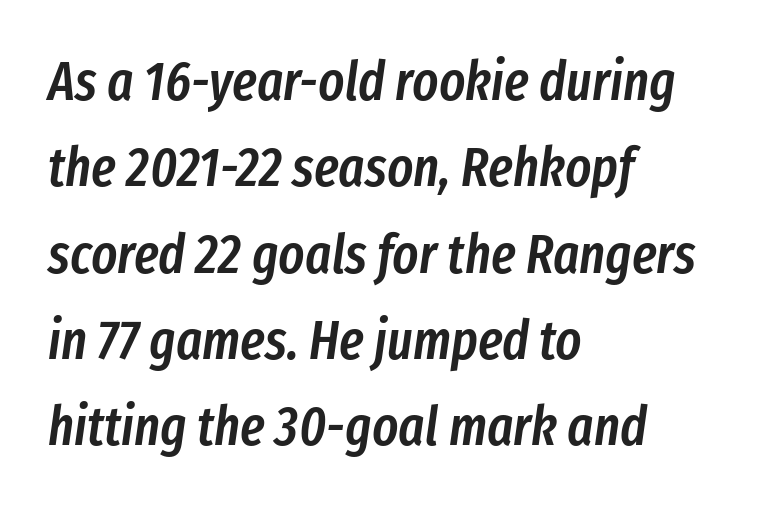
The image shows 55 px semibold, condensed type, italic (leaning right); set left-aligned, normal line spacing (1.57x), normal letter spacing, not underlined; low stroke contrast and a medium x-height.
